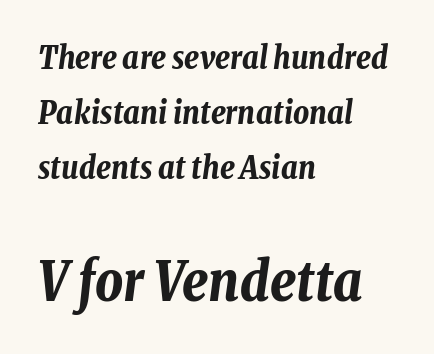
The image shows 54 px bold, condensed type, italic (leaning right); set left-aligned, line spacing 1.78x, normal letter spacing, not underlined; the second (bottom) block is 1.74x larger; low stroke contrast and a medium x-height.
